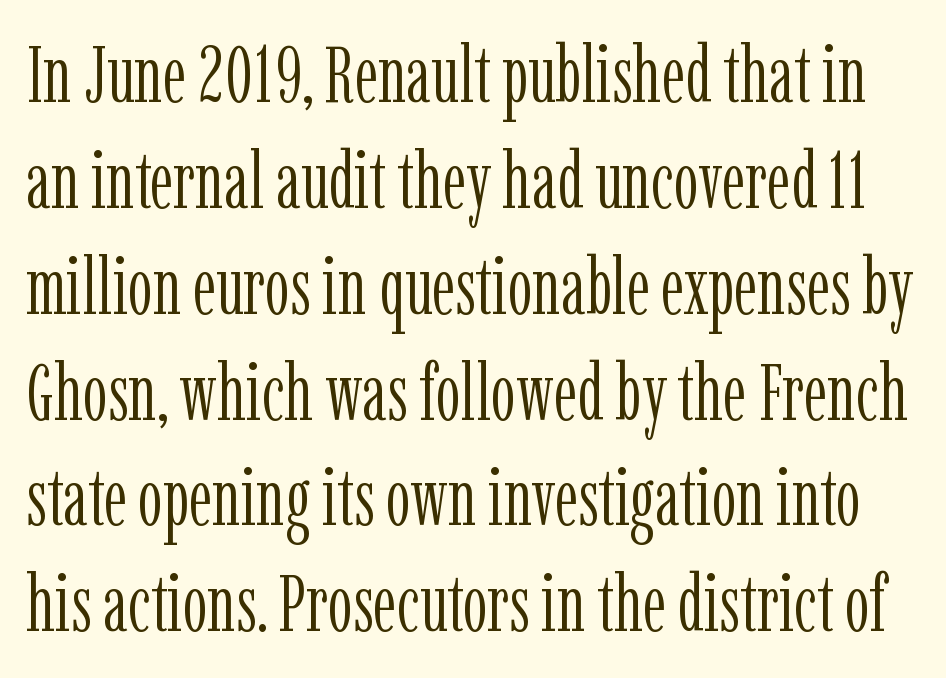
{"serif": "yes", "italic": "no", "bold": "no", "weight": "light", "width": "condensed", "stroke_contrast": "low", "x_height": "medium", "monospaced": "no", "underline": "no", "line_spacing": "normal", "line_spacing_ratio": 1.34, "letter_spacing": "normal", "letter_spacing_em": 0.0, "glyph_px": 79}
